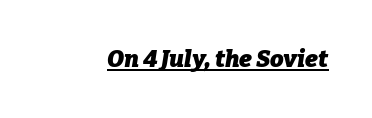
This sample carries an underscore along the baseline area. The rendering uses a bold face; every stroke is thick and dark. This sample uses an oblique cut, with every glyph tilted off the vertical. Caption: standard tracking, unaltered.
